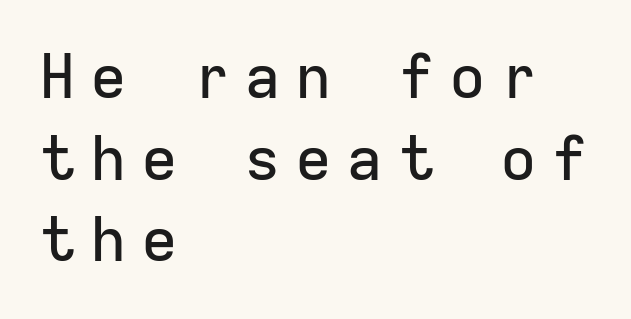
Q: Is the text italic (slanted)? A: No, it is upright.
Q: Is the typeface a serif or a sans-serif typeface? A: Sans-serif.
Q: Is the text underlined? A: No.
Q: How is the paragraph aligned? A: Left-aligned.
Q: Is the spacing between letters normal or unusually wide? A: Unusually wide.
Q: Is the spacing between lines tight, normal or loose? A: Normal.
Q: Width (condensed, normal, or wide)? A: Normal.
Q: Stroke contrast? A: Low.
Q: x-height? A: Medium.
Q: Monospaced? A: Yes.
